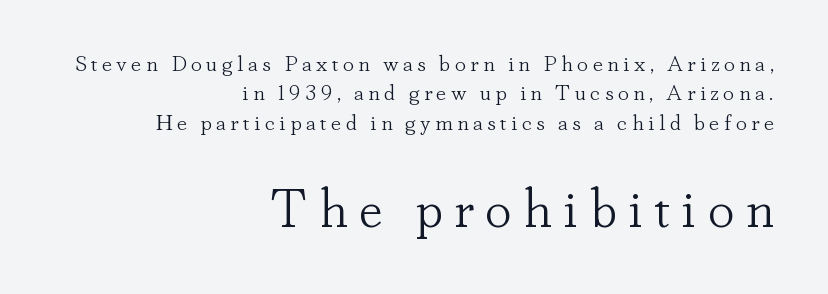
A roman cut, with each character standing at attention. Weight: in the light-to-regular range. The designer left line spacing at the default. Observe the serifs anchoring each vertical stroke in this sample.
